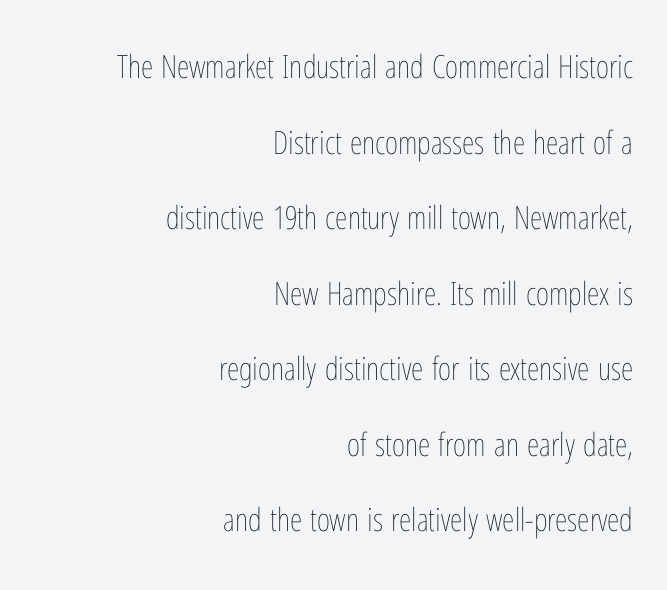
{"italic": "no", "bold": "no", "weight": "thin", "width": "condensed", "stroke_contrast": "low", "x_height": "medium", "monospaced": "no", "underline": "no", "align": "right", "line_spacing": "loose", "line_spacing_ratio": 2.36, "letter_spacing": "normal", "letter_spacing_em": 0.0, "glyph_px": 32}
